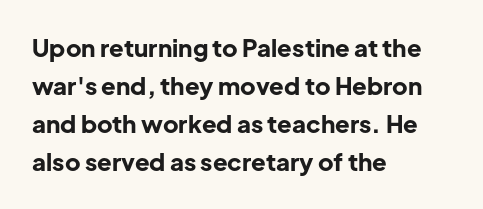
The space between consecutive lines is moderate. Alignment: flush left. The passage shown is not underscored anywhere. The type is set solid horizontally, with unmodified tracking. The characters look thick and weighty, a clear bold. Unlike italic type, these characters show no tilt at all.
